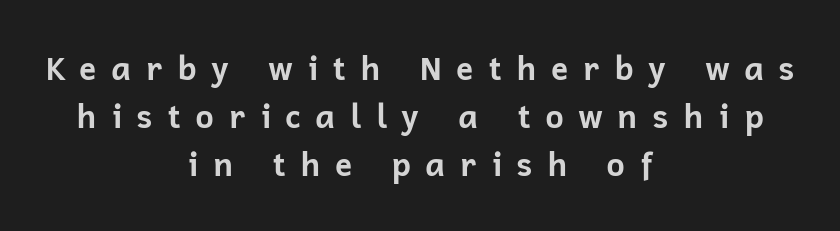
Q: Is the text bold? A: Yes.
Q: Is the text italic (slanted)? A: No, it is upright.
Q: Is the typeface a serif or a sans-serif typeface? A: Sans-serif.
Q: Is the text underlined? A: No.
Q: How is the paragraph aligned? A: Centered.
Q: Is the spacing between letters normal or unusually wide? A: Unusually wide.
Q: Is the spacing between lines tight, normal or loose? A: Normal.
Q: Width (condensed, normal, or wide)? A: Normal.
Q: Stroke contrast? A: Low.
Q: x-height? A: Medium.
Q: Monospaced? A: No.
